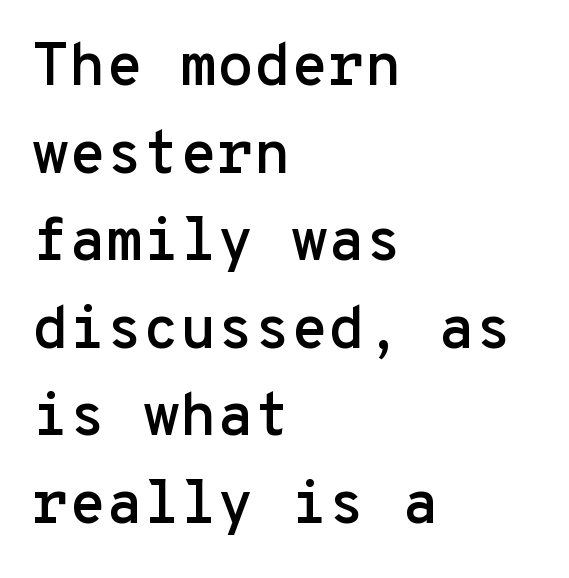
The image shows 60 px sans-serif type, upright, monospaced; set left-aligned, normal line spacing (1.46x), normal letter spacing, not underlined; low stroke contrast and a medium x-height.
